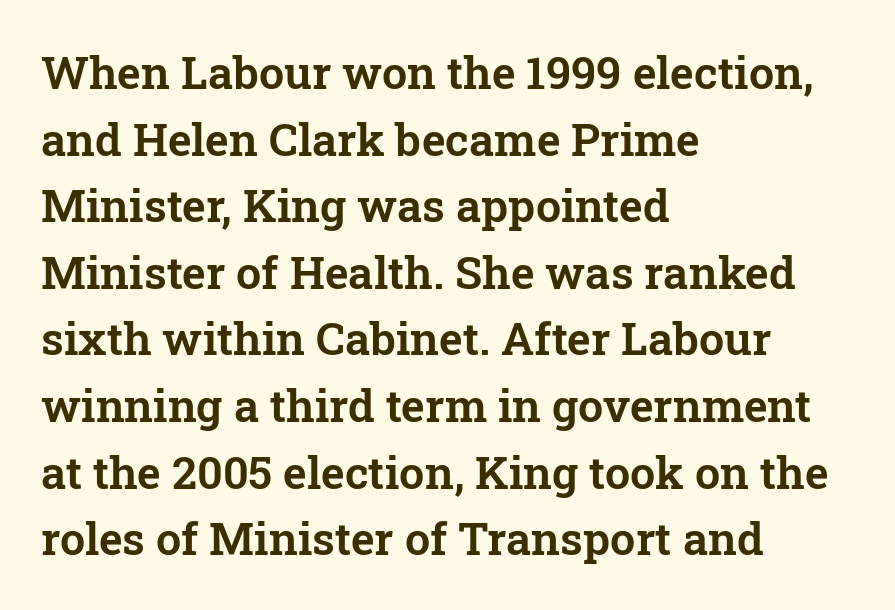
{"serif": "yes", "italic": "no", "width": "normal", "stroke_contrast": "low", "x_height": "medium", "monospaced": "no", "underline": "no", "align": "left", "line_spacing": "normal", "line_spacing_ratio": 1.48, "letter_spacing": "normal", "letter_spacing_em": 0.0, "glyph_px": 45}
